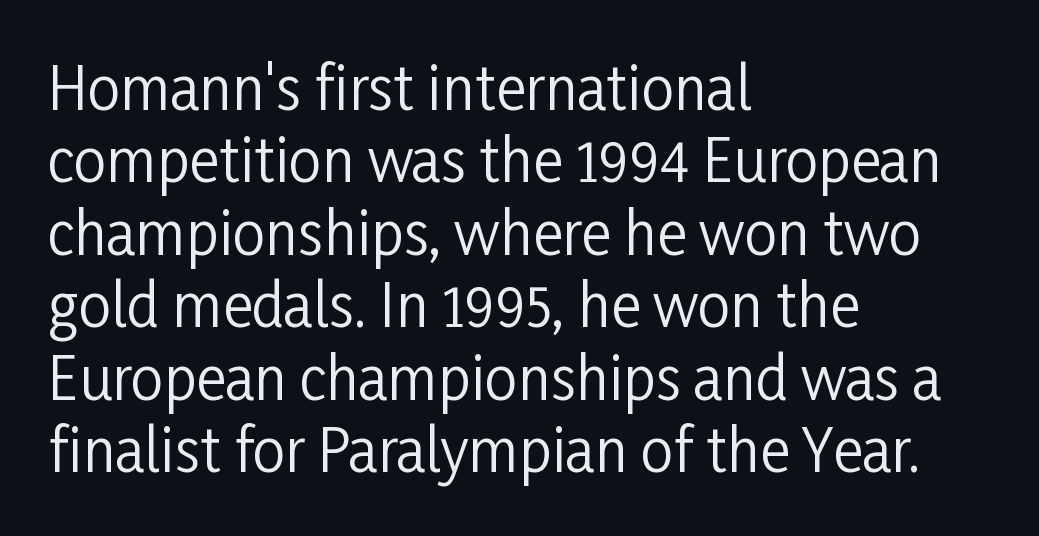
Character widths vary here, with narrow letters taking less room than wide ones. No heavy texture on the line: the type isn't bold. Interline gaps are of average width in this sample. The specimen reads as upright at a glance. The letterforms sit shoulder to shoulder at normal distance. Descenders hang freely into open space.
